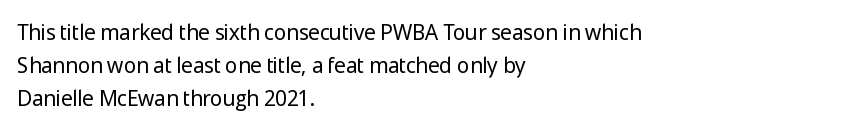
The image shows 21 px text type, upright; set left-aligned, normal line spacing (1.58x), normal letter spacing, not underlined.
